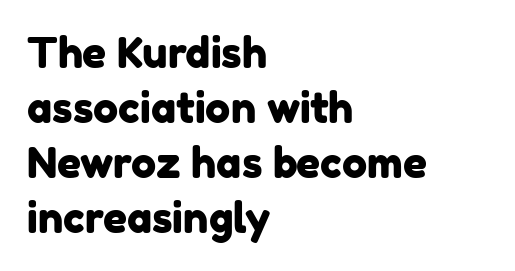
The image shows 42 px sans-serif type; set left-aligned, normal line spacing (1.31x), normal letter spacing, not underlined; low stroke contrast and a medium x-height.
